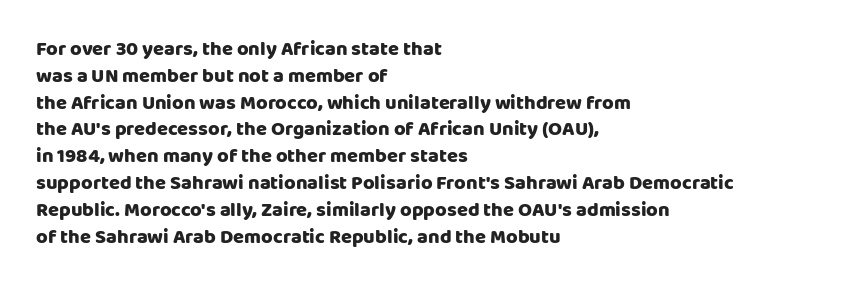
The vertical gap from one line to the next is medium. The letters sit at their default tracking, neither squeezed nor spread. A student would call this left alignment; a typographer would say flush left, rag right. Does the lettering tilt? It doesn't — this is upright.
